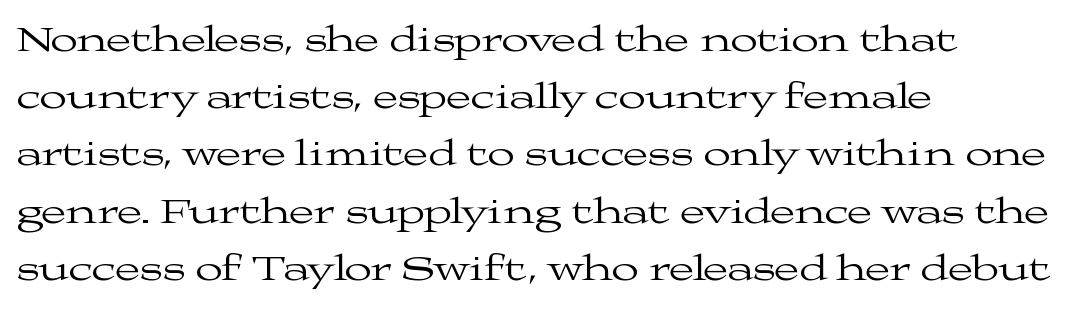
The face used here is proportionally spaced, like ordinary book or web type. The line texture is even and compact thanks to regular tracking. The passage shown is typeset with a serif family. A clean baseline with only descenders dipping below it.
